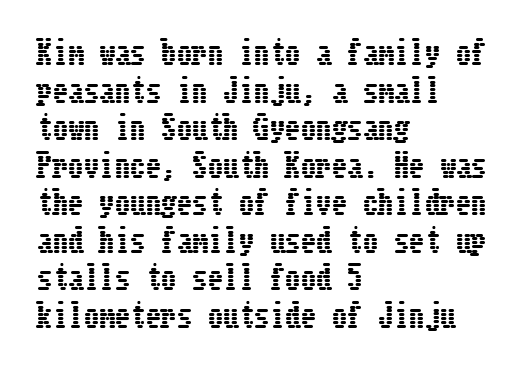
Q: Is the text italic (slanted)? A: No, it is upright.
Q: Is the text underlined? A: No.
Q: How is the paragraph aligned? A: Left-aligned.
Q: Is the spacing between letters normal or unusually wide? A: Normal.
Q: Width (condensed, normal, or wide)? A: Condensed.
Q: Stroke contrast? A: Low.
Q: x-height? A: Medium.
